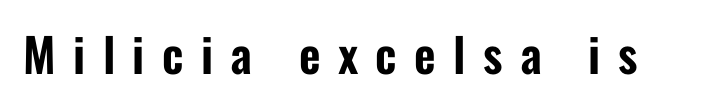
The image shows 47 px condensed sans-serif type, upright; set unusually wide letter spacing (+0.37 em), not underlined; low stroke contrast and a medium x-height.
